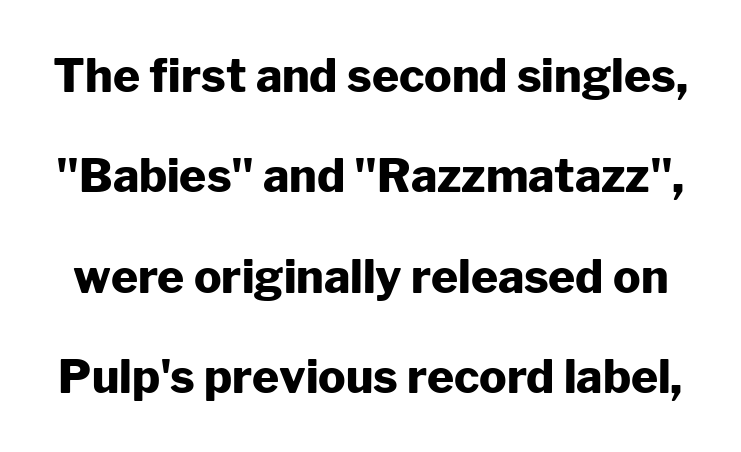
{"serif": "no", "italic": "no", "bold": "yes", "weight": "heavy", "width": "normal", "stroke_contrast": "low", "x_height": "medium", "monospaced": "no", "underline": "no", "line_spacing": "loose", "line_spacing_ratio": 2.18, "letter_spacing": "normal", "letter_spacing_em": 0.0, "glyph_px": 46}
